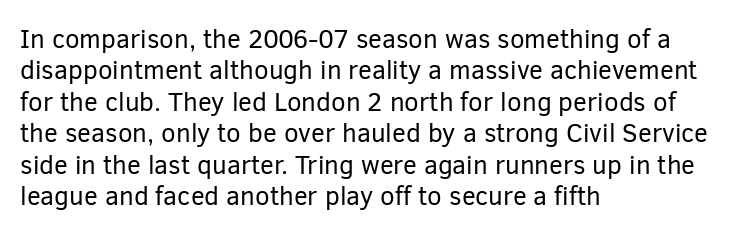
What stands out about the letter spacing? Nothing — it is the standard amount. The rendering anchors every line to the left-hand side. A light-to-regular cut is what we see here. Ordinary non-slanted type is in use.
